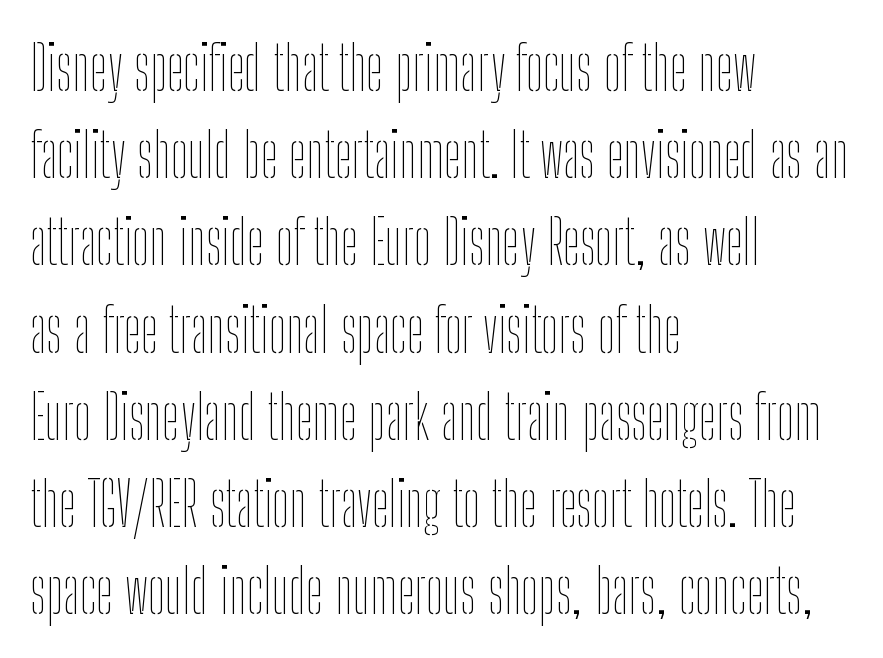
{"italic": "no", "bold": "no", "weight": "thin", "width": "condensed", "stroke_contrast": "low", "x_height": "medium", "monospaced": "no", "underline": "no", "align": "left", "line_spacing": "normal", "line_spacing_ratio": 1.43, "letter_spacing": "normal", "letter_spacing_em": 0.0, "glyph_px": 61}
